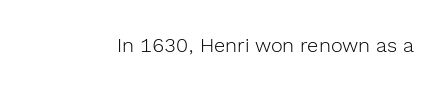
Posture: upright roman. Short note: letters normally spaced. The weight would be labelled regular, book, light, or lighter still. Lines of text with bare space underneath.
